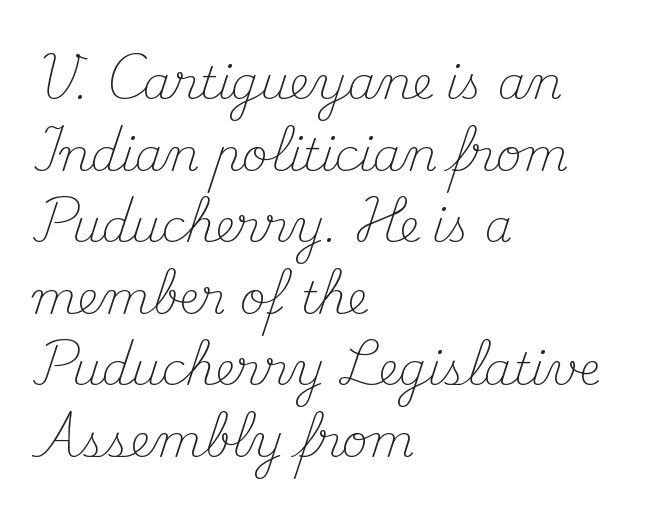
The image shows 45 px light serif type; set left-aligned, normal line spacing (1.59x), normal letter spacing, not underlined; medium stroke contrast and a small x-height.
